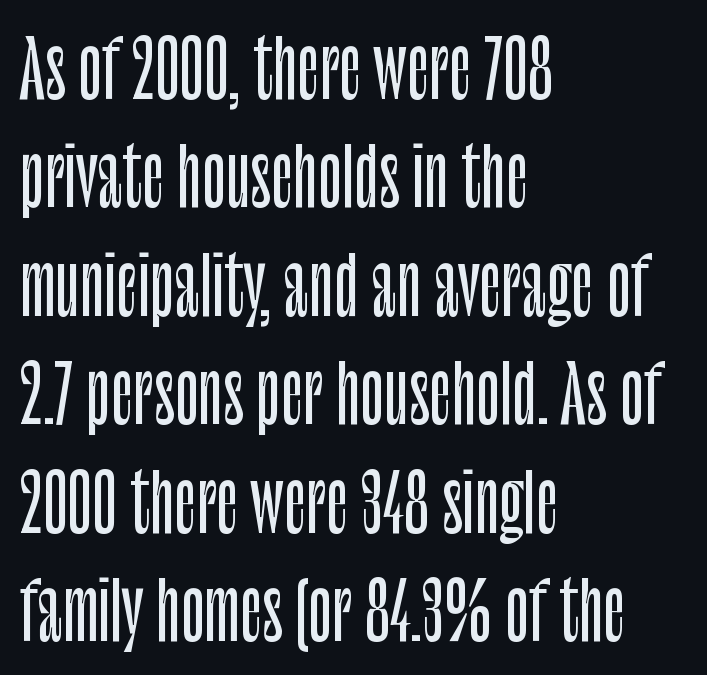
The image shows 78 px condensed sans-serif type, upright; set left-aligned, normal line spacing (1.39x), normal letter spacing, not underlined; low stroke contrast and a large x-height.
